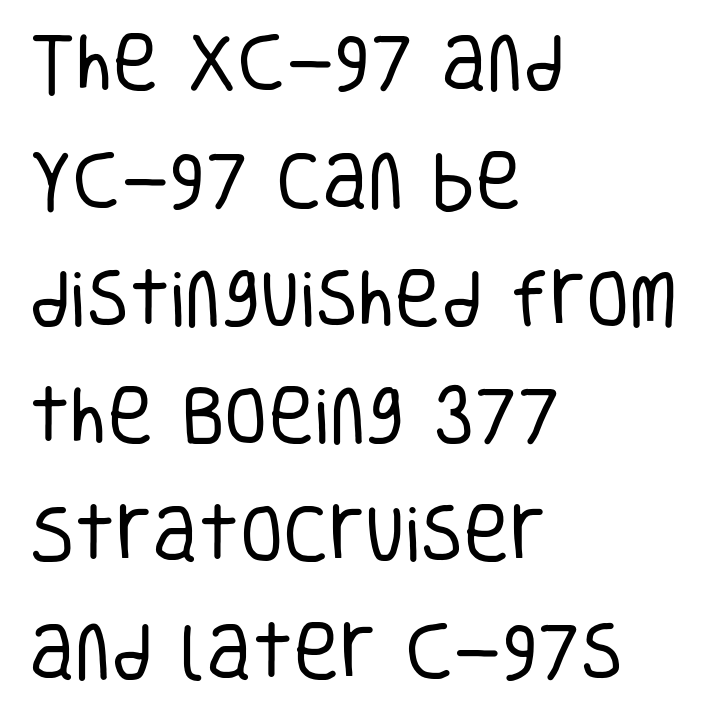
Q: Is the text bold? A: No.
Q: Is the text italic (slanted)? A: No, it is upright.
Q: Is the typeface a serif or a sans-serif typeface? A: Sans-serif.
Q: Is the text underlined? A: No.
Q: How is the paragraph aligned? A: Left-aligned.
Q: Is the spacing between letters normal or unusually wide? A: Normal.
Q: Width (condensed, normal, or wide)? A: Condensed.
Q: Stroke contrast? A: Low.
Q: x-height? A: Large.
Q: Monospaced? A: No.
